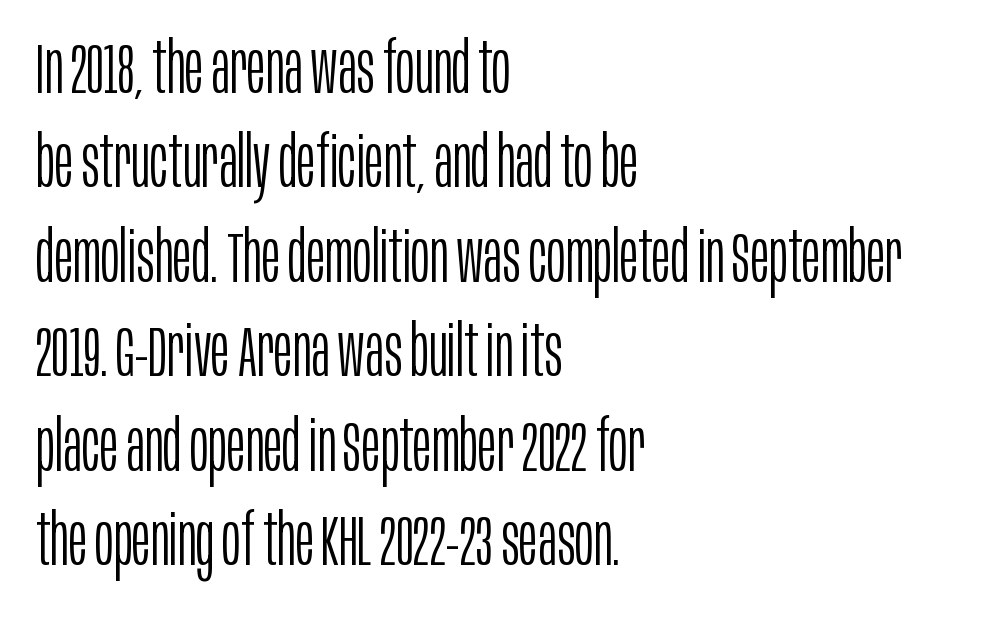
{"serif": "no", "italic": "no", "bold": "no", "weight": "light", "width": "condensed", "stroke_contrast": "low", "x_height": "large", "monospaced": "no", "underline": "no", "align": "left", "line_spacing": "normal", "line_spacing_ratio": 1.33, "letter_spacing": "normal", "letter_spacing_em": 0.0, "glyph_px": 71}
